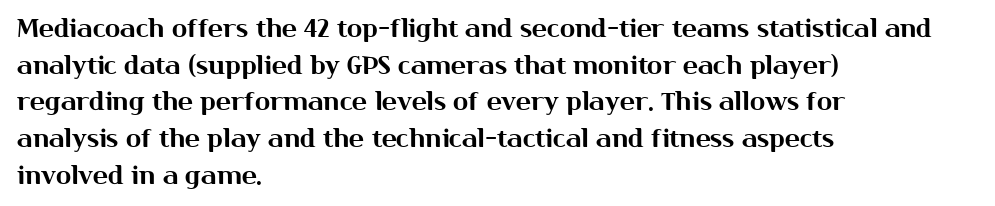
The image shows 25 px text type, upright; set left-aligned, normal line spacing (1.47x), normal letter spacing, not underlined.
